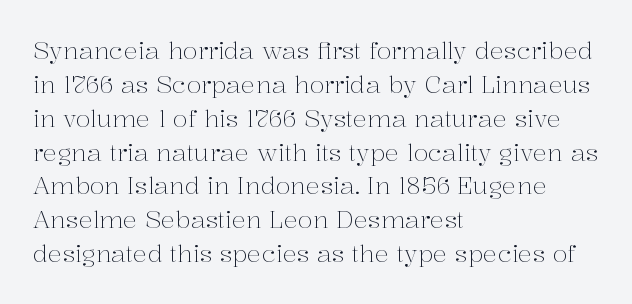
Q: Is the text bold? A: No.
Q: Is the text italic (slanted)? A: No, it is upright.
Q: Is the text underlined? A: No.
Q: How is the paragraph aligned? A: Left-aligned.
Q: Is the spacing between letters normal or unusually wide? A: Normal.
Q: Is the spacing between lines tight, normal or loose? A: Normal.
